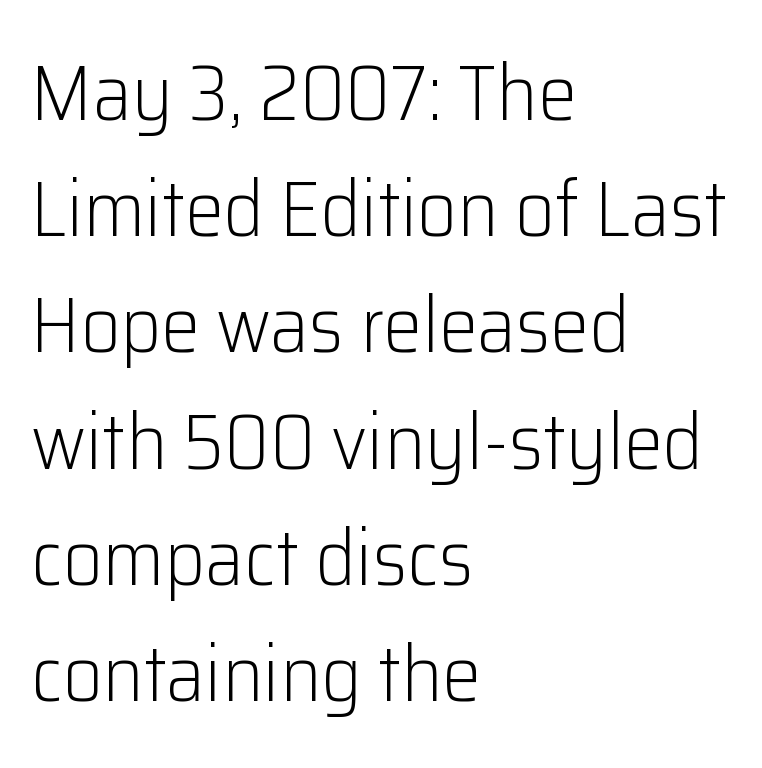
{"serif": "no", "italic": "no", "bold": "no", "weight": "light", "width": "normal", "stroke_contrast": "low", "x_height": "medium", "monospaced": "no", "underline": "no", "align": "left", "line_spacing": "normal", "line_spacing_ratio": 1.49, "letter_spacing": "normal", "letter_spacing_em": 0.0, "glyph_px": 78}
